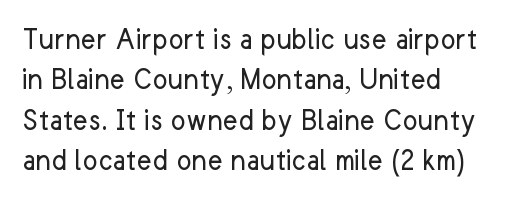
Q: Is the text bold? A: No.
Q: Is the text italic (slanted)? A: No, it is upright.
Q: Is the typeface a serif or a sans-serif typeface? A: Sans-serif.
Q: Is the text underlined? A: No.
Q: How is the paragraph aligned? A: Left-aligned.
Q: Is the spacing between letters normal or unusually wide? A: Normal.
Q: Is the spacing between lines tight, normal or loose? A: Normal.
Q: Width (condensed, normal, or wide)? A: Normal.
Q: Stroke contrast? A: Low.
Q: x-height? A: Medium.
Q: Monospaced? A: No.
